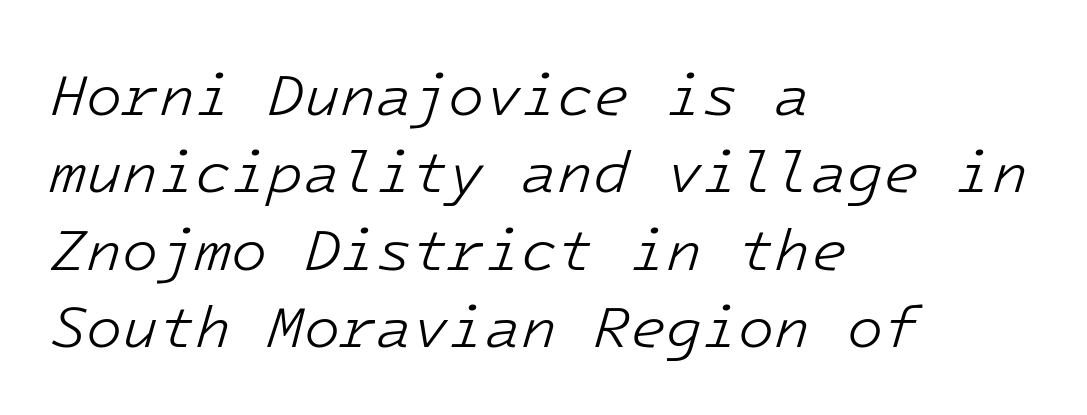
In terms of leading, this rendering sits right in the middle. If you drew a line through each stem, it would be angled. Alignment: flush left. Bare-footed words on every line. The strokes are not fattened; the text isn't bold. A typesetter would call this zero additional tracking.
